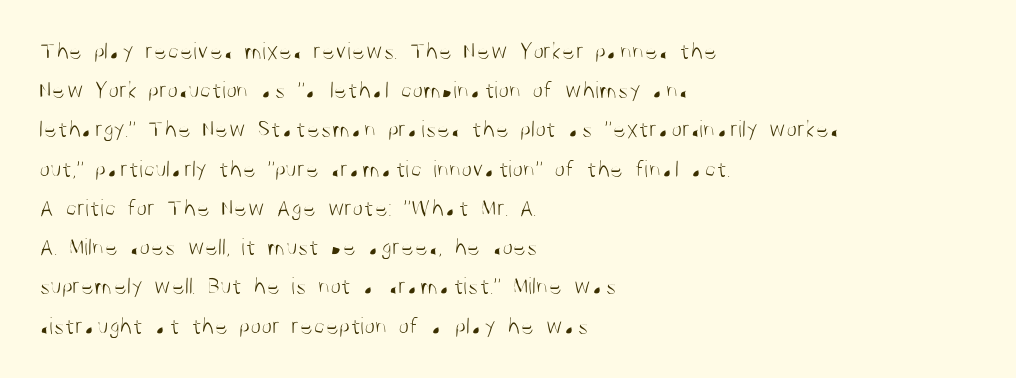
Q: Is the text bold? A: No.
Q: Is the text italic (slanted)? A: No, it is upright.
Q: Is the text underlined? A: No.
Q: How is the paragraph aligned? A: Left-aligned.
Q: Is the spacing between letters normal or unusually wide? A: Normal.
Q: Is the spacing between lines tight, normal or loose? A: Normal.
